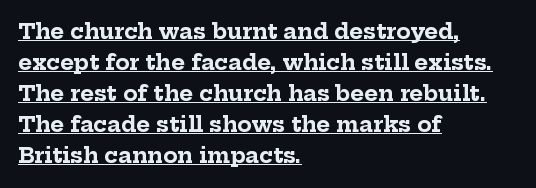
Q: Is the text bold? A: Yes.
Q: Is the text italic (slanted)? A: No, it is upright.
Q: Is the text underlined? A: Yes.
Q: How is the paragraph aligned? A: Left-aligned.
Q: Is the spacing between letters normal or unusually wide? A: Normal.
Q: Is the spacing between lines tight, normal or loose? A: Normal.
